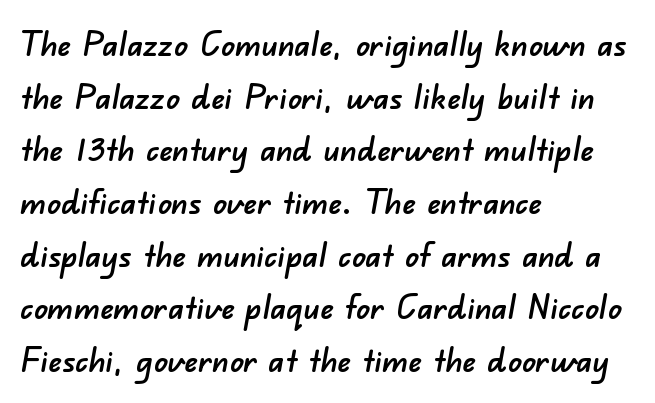
The image shows 34 px sans-serif type; set left-aligned, normal line spacing (1.55x), normal letter spacing, not underlined; low stroke contrast and a small x-height.
